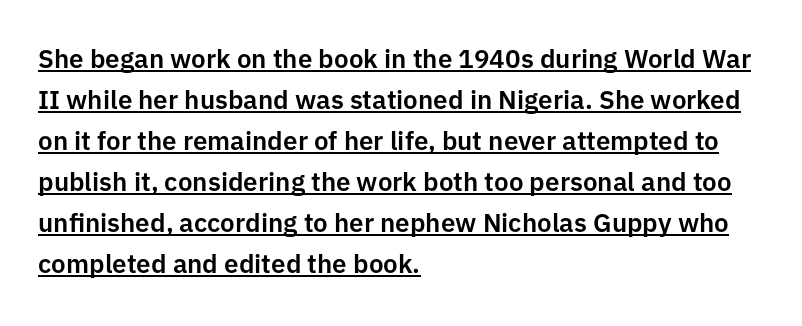
{"italic": "no", "underline": "yes", "align": "left", "line_spacing": "normal", "line_spacing_ratio": 1.58, "letter_spacing": "normal", "letter_spacing_em": 0.0, "glyph_px": 26}
